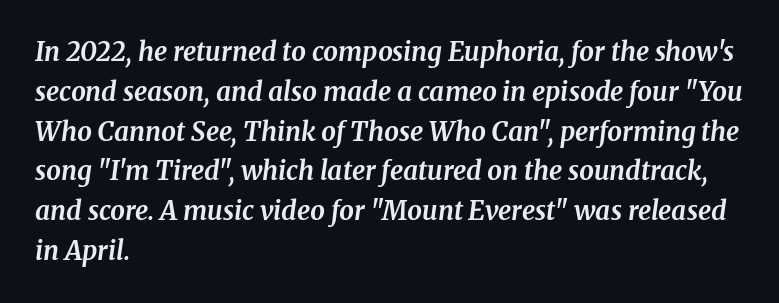
{"italic": "yes", "lean": "right", "slant_degrees": 8, "bold": "yes", "underline": "no", "align": "left", "line_spacing": "normal", "line_spacing_ratio": 1.53, "letter_spacing": "normal", "letter_spacing_em": 0.0, "glyph_px": 26}
